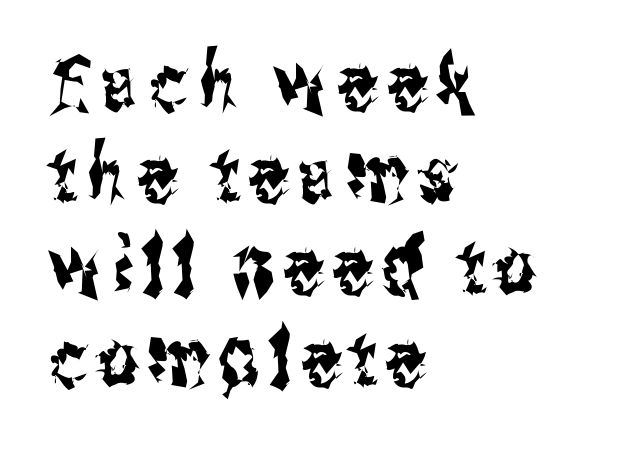
Do the letters lean? They stand straight. The rendering uses natural spacing where letterforms have individual widths. The paragraph has a hard left edge and a soft right edge. I'd call this a sans setting — the letters go barefoot. This rendering features lettering with no underline.
